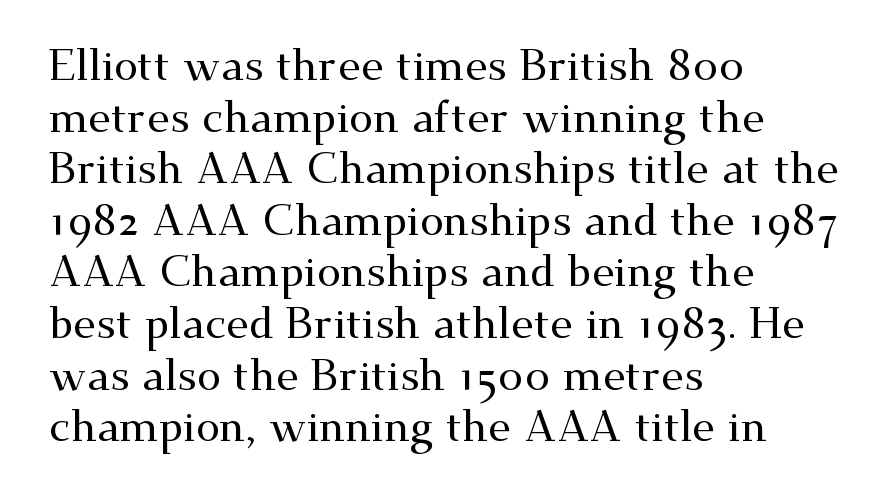
{"serif": "yes", "italic": "no", "width": "wide", "stroke_contrast": "medium", "x_height": "small", "monospaced": "no", "underline": "no", "align": "left", "line_spacing_ratio": 1.2, "letter_spacing": "normal", "letter_spacing_em": 0.0, "glyph_px": 43}
